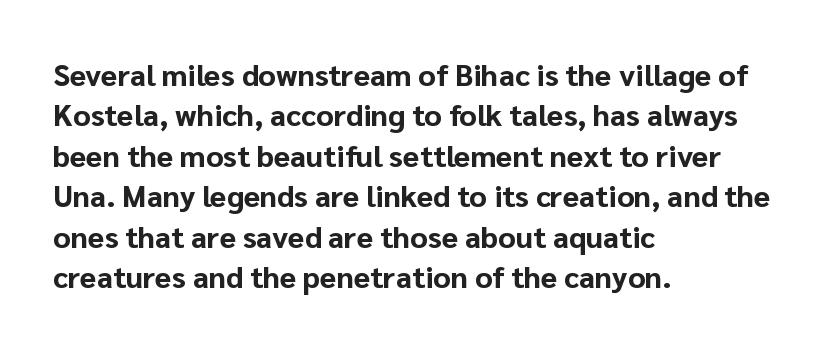
Q: Is the text bold? A: Yes.
Q: Is the text italic (slanted)? A: No, it is upright.
Q: Is the typeface a serif or a sans-serif typeface? A: Sans-serif.
Q: Is the text underlined? A: No.
Q: How is the paragraph aligned? A: Left-aligned.
Q: Is the spacing between letters normal or unusually wide? A: Normal.
Q: Is the spacing between lines tight, normal or loose? A: Normal.
Q: Width (condensed, normal, or wide)? A: Normal.
Q: Stroke contrast? A: Low.
Q: x-height? A: Medium.
Q: Monospaced? A: No.
